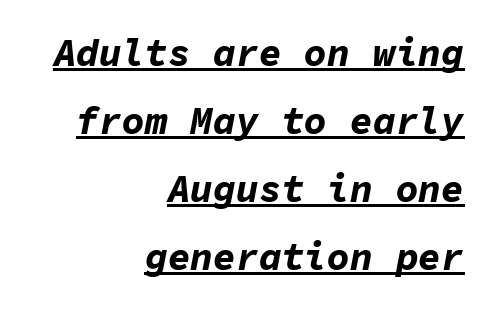
This sample carries an underscore along the baseline area. Caption: multi-line text, flush right, ragged left. There is no visible air inserted between adjacent glyphs. Strokes here are thick enough to call this a true bold. A typesetter would call this monospace, since all characters share one set width. Characters are canted at an angle relative to the baseline's perpendicular.
